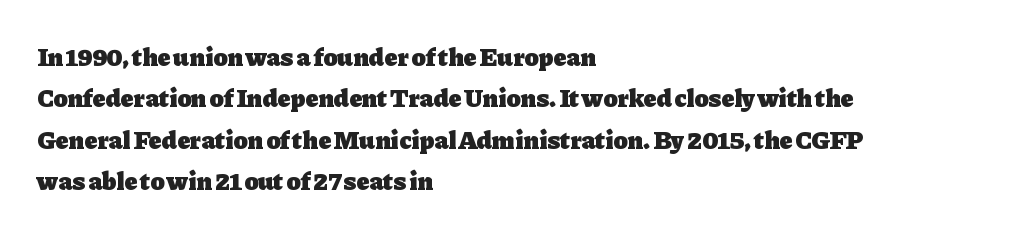
{"italic": "no", "bold": "yes", "underline": "no", "align": "left", "line_spacing": "normal", "line_spacing_ratio": 1.59, "letter_spacing": "normal", "letter_spacing_em": 0.0, "glyph_px": 26}
